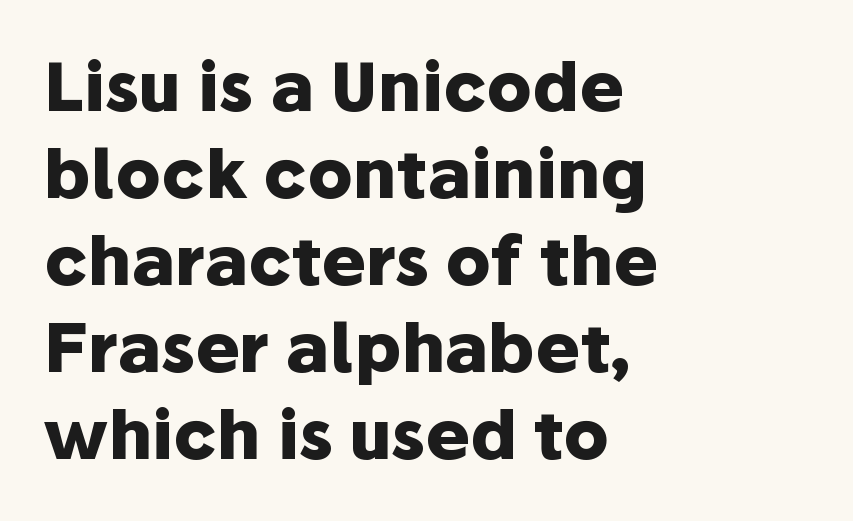
{"serif": "no", "italic": "no", "bold": "yes", "weight": "heavy", "width": "normal", "stroke_contrast": "low", "x_height": "medium", "monospaced": "no", "underline": "no", "align": "left", "line_spacing": "normal", "line_spacing_ratio": 1.3, "letter_spacing": "normal", "letter_spacing_em": 0.0, "glyph_px": 67}
